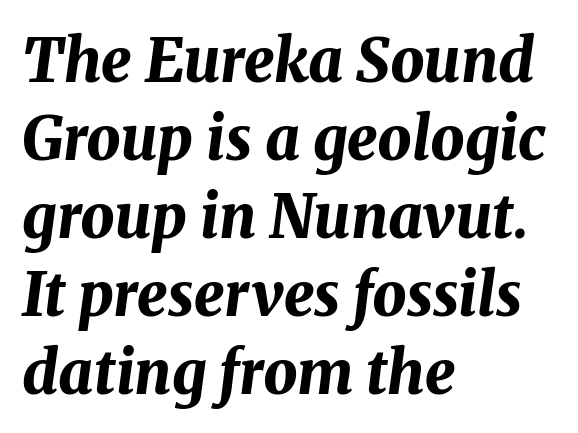
{"italic": "yes", "lean": "right", "slant_degrees": 8, "bold": "yes", "weight": "bold", "width": "normal", "stroke_contrast": "medium", "x_height": "medium", "monospaced": "no", "underline": "no", "align": "left", "line_spacing": "normal", "line_spacing_ratio": 1.3, "letter_spacing": "normal", "letter_spacing_em": 0.0, "glyph_px": 60}
